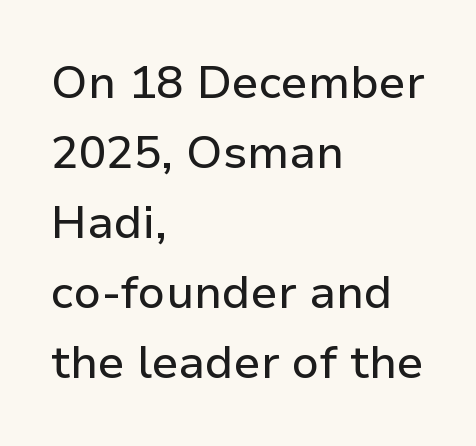
Q: Is the text italic (slanted)? A: No, it is upright.
Q: Is the typeface a serif or a sans-serif typeface? A: Sans-serif.
Q: Is the text underlined? A: No.
Q: How is the paragraph aligned? A: Left-aligned.
Q: Is the spacing between letters normal or unusually wide? A: Normal.
Q: Is the spacing between lines tight, normal or loose? A: Normal.
Q: Width (condensed, normal, or wide)? A: Normal.
Q: Stroke contrast? A: Low.
Q: x-height? A: Medium.
Q: Monospaced? A: No.
